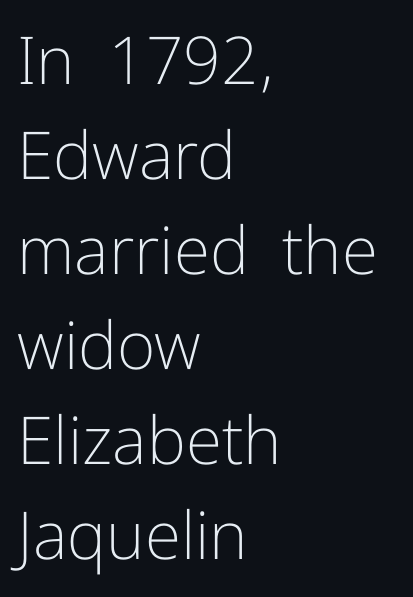
Weight class: somewhere from thin through regular. Just letters on the line, the space beneath them empty. Spacing verdict: proportional, widths tailored to each character. Classification — sans serif. Every stem runs plumb, perpendicular to the baseline. The rendering keeps characters at their native spacing.
